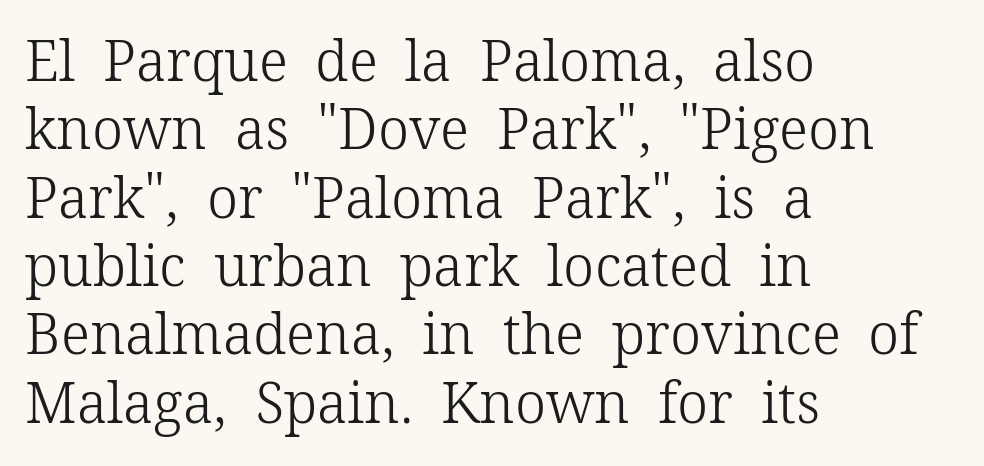
Q: Is the text bold? A: No.
Q: Is the text italic (slanted)? A: No, it is upright.
Q: Is the typeface a serif or a sans-serif typeface? A: Serif.
Q: Is the text underlined? A: No.
Q: How is the paragraph aligned? A: Left-aligned.
Q: Is the spacing between letters normal or unusually wide? A: Normal.
Q: Width (condensed, normal, or wide)? A: Normal.
Q: Stroke contrast? A: Low.
Q: x-height? A: Medium.
Q: Monospaced? A: No.
